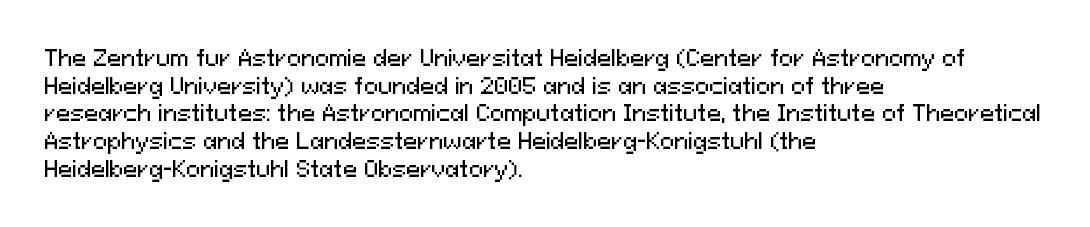
{"italic": "no", "underline": "no", "align": "left", "line_spacing": "normal", "line_spacing_ratio": 1.32, "letter_spacing": "normal", "letter_spacing_em": 0.0, "glyph_px": 21}
